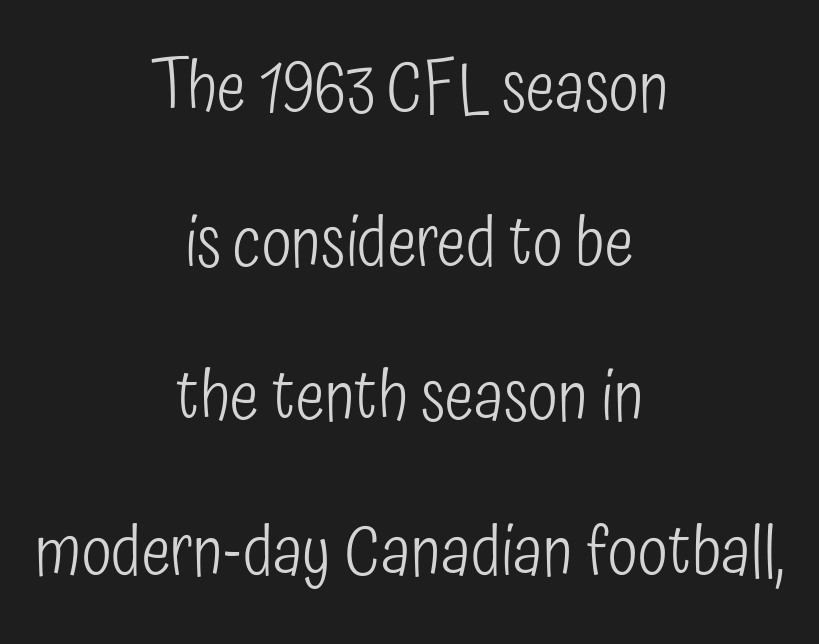
The passage shown is not underscored anywhere. The designer went with a sans here, leaving each stem footless. The lettering holds an erect, upright posture throughout. The lines in this sample share a center point and differ in where they start and stop. Observe the ordinary spacing: letters are neighbours, not strangers. The weight would be labelled regular, book, light, or lighter still.
